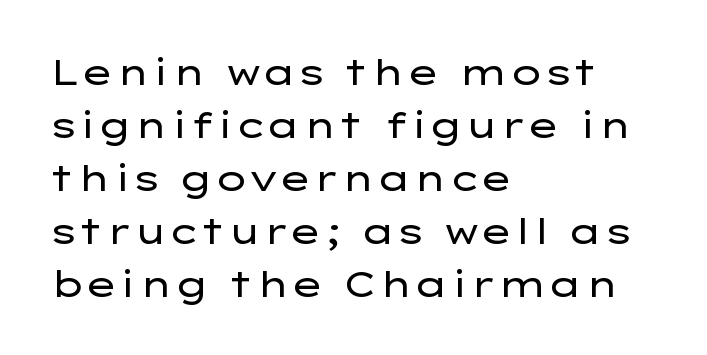
Q: Is the text bold? A: No.
Q: Is the text italic (slanted)? A: No, it is upright.
Q: Is the typeface a serif or a sans-serif typeface? A: Sans-serif.
Q: Is the text underlined? A: No.
Q: How is the paragraph aligned? A: Left-aligned.
Q: Is the spacing between letters normal or unusually wide? A: Normal.
Q: Is the spacing between lines tight, normal or loose? A: Normal.
Q: Width (condensed, normal, or wide)? A: Wide.
Q: Stroke contrast? A: Low.
Q: x-height? A: Medium.
Q: Monospaced? A: No.
